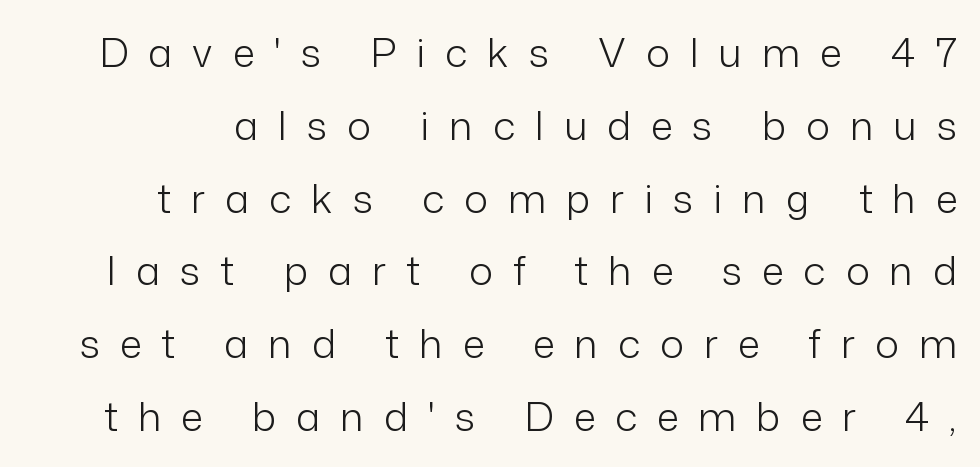
Q: Is the text bold? A: No.
Q: Is the text italic (slanted)? A: No, it is upright.
Q: Is the typeface a serif or a sans-serif typeface? A: Sans-serif.
Q: Is the text underlined? A: No.
Q: Is the spacing between letters normal or unusually wide? A: Unusually wide.
Q: Width (condensed, normal, or wide)? A: Normal.
Q: Stroke contrast? A: Low.
Q: x-height? A: Medium.
Q: Monospaced? A: No.
